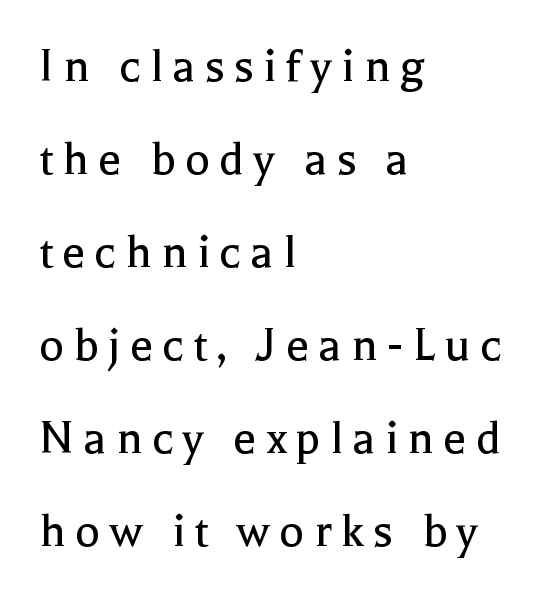
Observe the serifs anchoring each vertical stroke in this sample. Characters remain perfectly vertical along every line. Character widths vary here, with narrow letters taking less room than wide ones. The area under the type is left untouched. Alignment: flush left.
